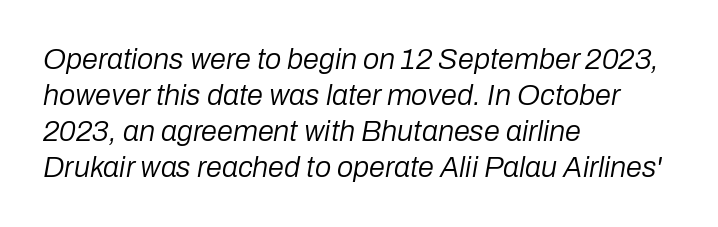
Q: Is the text bold? A: No.
Q: Is the text italic (slanted)? A: Yes, it leans right by about 10 degrees.
Q: Is the text underlined? A: No.
Q: How is the paragraph aligned? A: Left-aligned.
Q: Is the spacing between letters normal or unusually wide? A: Normal.
Q: Width (condensed, normal, or wide)? A: Normal.
Q: Stroke contrast? A: Low.
Q: x-height? A: Medium.
Q: Monospaced? A: No.
